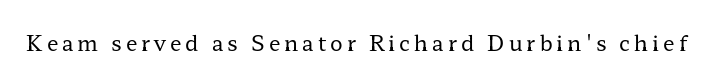
Q: Is the text bold? A: No.
Q: Is the text italic (slanted)? A: No, it is upright.
Q: Is the text underlined? A: No.
